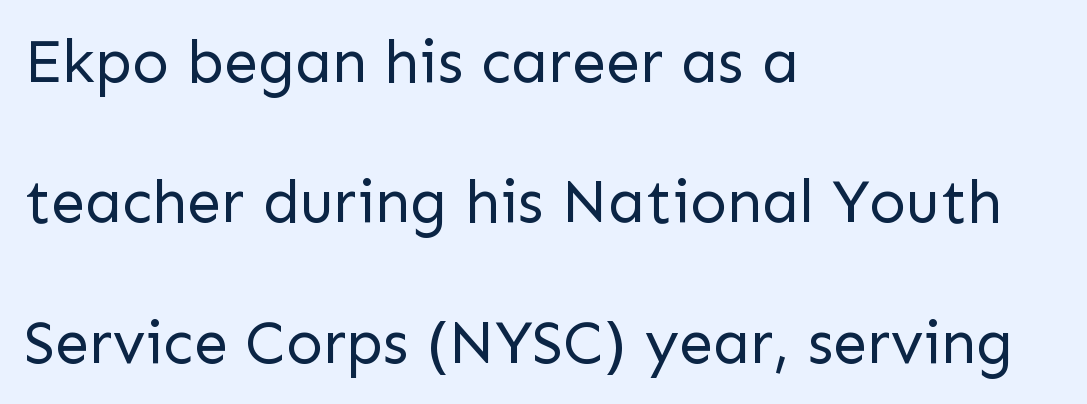
The image shows 61 px regular-weight sans-serif type, upright; set left-aligned, loose line spacing (2.3x), normal letter spacing, not underlined; low stroke contrast and a medium x-height.
